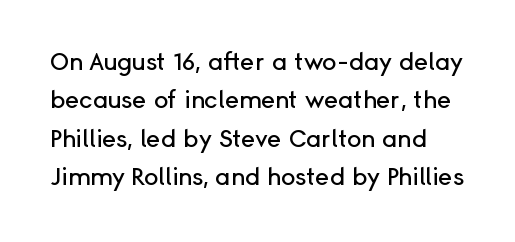
The image shows 24 px text type, upright; set normal line spacing (1.6x), normal letter spacing, not underlined.
